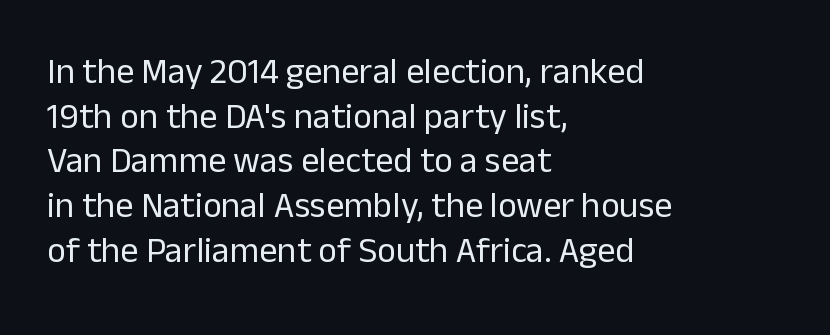
Observe the absence of serifs on each vertical stroke in this sample. The tracking reads as untouched default to a designer's eye. Each stroke keeps to a modest, everyday thickness or less. These lines stack with their left ends in a neat column. Unlike italic type, these characters show no tilt at all.
